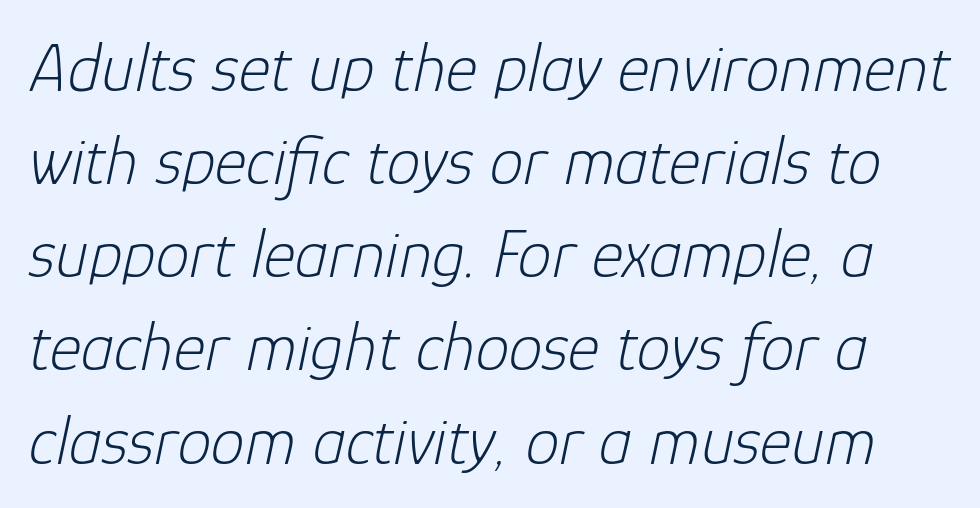
{"italic": "yes", "lean": "right", "slant_degrees": 12, "bold": "no", "weight": "light", "width": "normal", "stroke_contrast": "low", "x_height": "medium", "monospaced": "no", "underline": "no", "line_spacing": "normal", "line_spacing_ratio": 1.37, "letter_spacing": "normal", "letter_spacing_em": 0.0, "glyph_px": 68}
